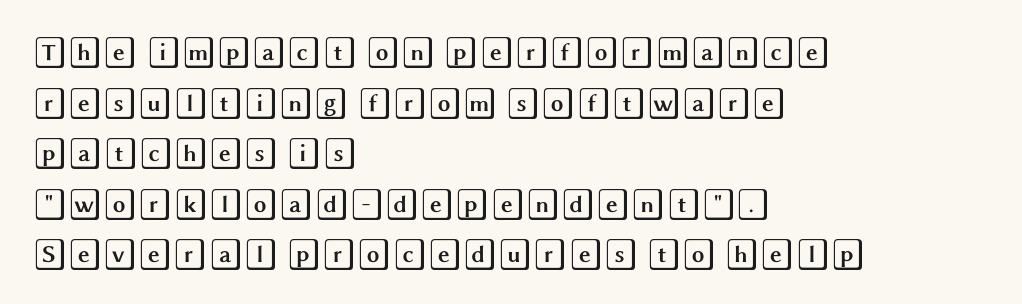
{"italic": "no", "width": "wide", "x_height": "large", "underline": "no", "align": "left", "line_spacing": "normal", "line_spacing_ratio": 1.58, "letter_spacing": "normal", "letter_spacing_em": 0.0, "glyph_px": 32}
